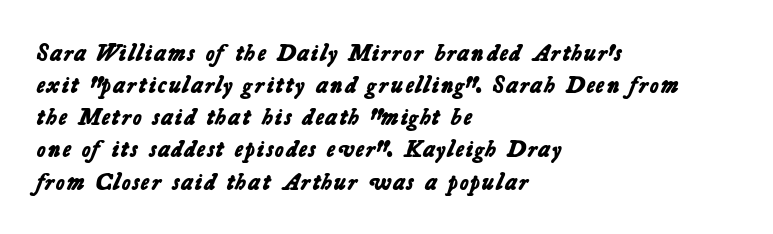
The image shows 24 px bold type; set left-aligned, normal line spacing (1.34x), normal letter spacing, not underlined.
